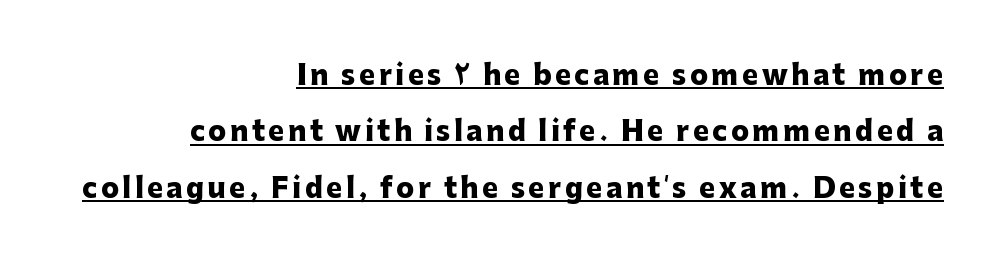
Q: Is the text bold? A: Yes.
Q: Is the text italic (slanted)? A: No, it is upright.
Q: Is the text underlined? A: Yes.
Q: How is the paragraph aligned? A: Right-aligned.
Q: Is the spacing between lines tight, normal or loose? A: Loose.
